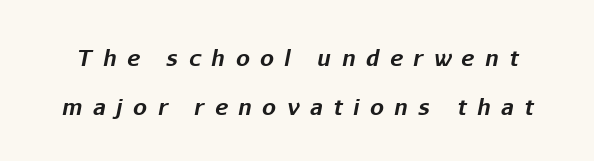
{"italic": "yes", "lean": "right", "slant_degrees": 11, "bold": "yes", "underline": "no", "line_spacing": "loose", "line_spacing_ratio": 2.21, "letter_spacing": "wide", "letter_spacing_em": 0.48, "glyph_px": 22}
